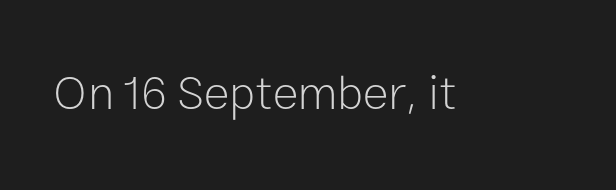
Q: Is the text bold? A: No.
Q: Is the text italic (slanted)? A: No, it is upright.
Q: Is the typeface a serif or a sans-serif typeface? A: Sans-serif.
Q: Is the text underlined? A: No.
Q: Is the spacing between letters normal or unusually wide? A: Normal.
Q: Width (condensed, normal, or wide)? A: Normal.
Q: Stroke contrast? A: Low.
Q: x-height? A: Medium.
Q: Monospaced? A: No.
